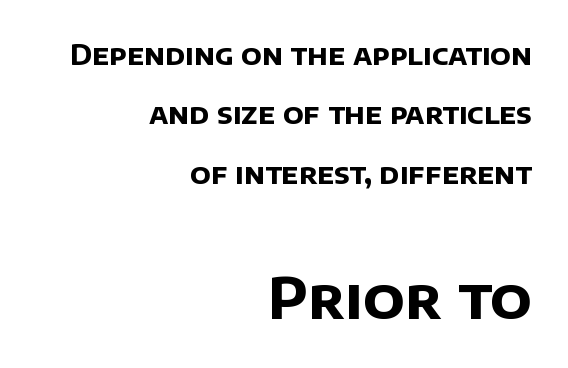
Check where the strokes stop: nothing finishes them off — pure sans. In terms of leading, this rendering errs on the spacious side. Strong, thick strokes mark this as bold type. The passage shown begins with its smaller block and ends with its larger one.
